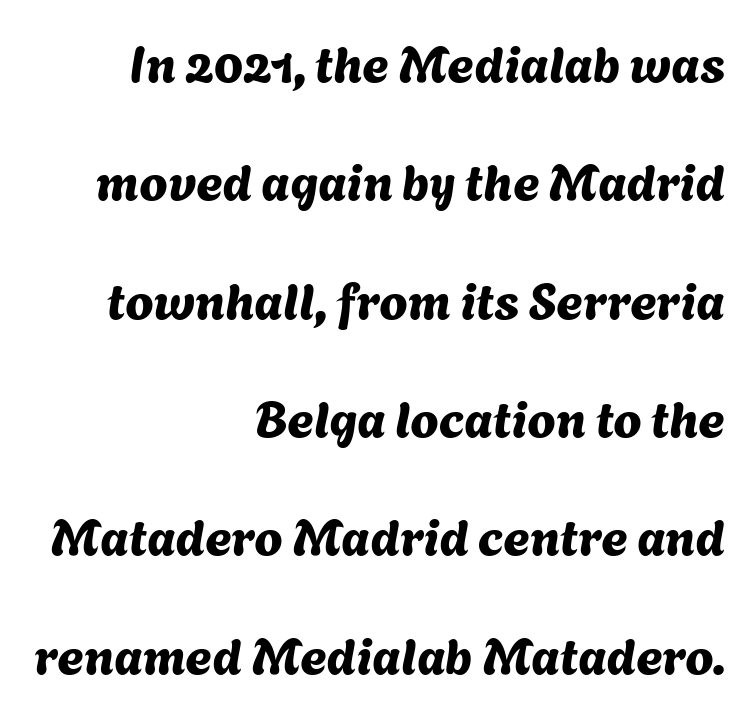
Q: Is the typeface a serif or a sans-serif typeface? A: Sans-serif.
Q: Is the text underlined? A: No.
Q: How is the paragraph aligned? A: Right-aligned.
Q: Is the spacing between letters normal or unusually wide? A: Normal.
Q: Is the spacing between lines tight, normal or loose? A: Loose.
Q: Width (condensed, normal, or wide)? A: Normal.
Q: Stroke contrast? A: Medium.
Q: x-height? A: Medium.
Q: Monospaced? A: No.
